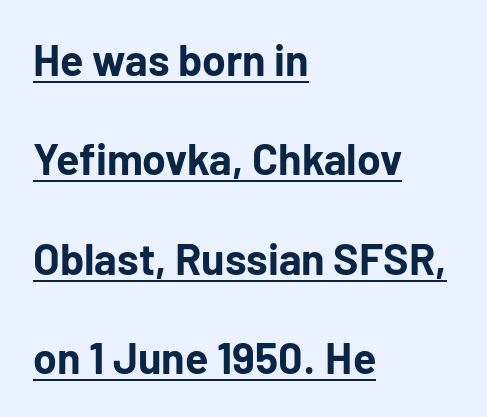
Is this a fixed-width face? No — the glyphs have proportional, varying widths. The typesetter has applied underlining to the passage shown. The rendering shows plain stroke endings on the letterforms — a sans-serif design. Typographic density is high because the face is bold.
